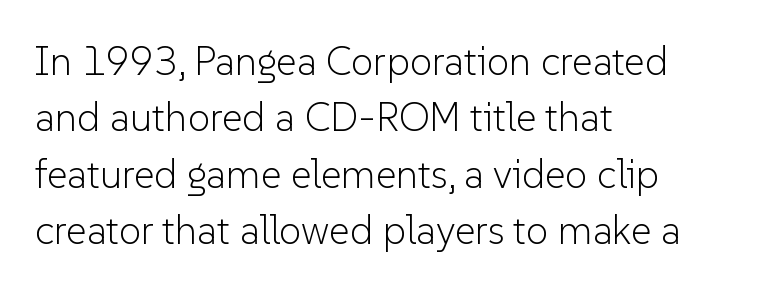
Q: Is the text bold? A: No.
Q: Is the text italic (slanted)? A: No, it is upright.
Q: Is the typeface a serif or a sans-serif typeface? A: Sans-serif.
Q: Is the text underlined? A: No.
Q: How is the paragraph aligned? A: Left-aligned.
Q: Is the spacing between letters normal or unusually wide? A: Normal.
Q: Is the spacing between lines tight, normal or loose? A: Normal.
Q: Width (condensed, normal, or wide)? A: Normal.
Q: Stroke contrast? A: Low.
Q: x-height? A: Medium.
Q: Monospaced? A: No.
